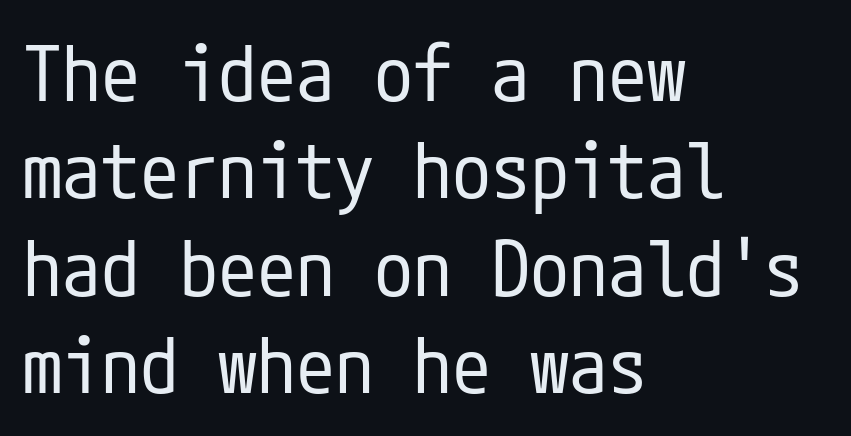
{"serif": "no", "italic": "no", "bold": "no", "weight": "regular", "width": "condensed", "stroke_contrast": "low", "x_height": "medium", "underline": "no", "align": "left", "line_spacing": "normal", "line_spacing_ratio": 1.25, "letter_spacing": "normal", "letter_spacing_em": 0.0, "glyph_px": 78}
